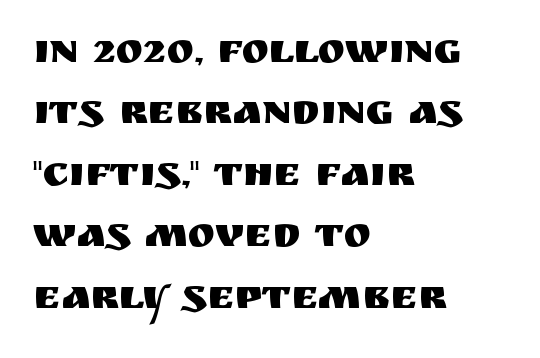
{"serif": "no", "italic": "no", "width": "normal", "stroke_contrast": "medium", "x_height": "large", "monospaced": "no", "underline": "no", "align": "left", "line_spacing": "normal", "line_spacing_ratio": 1.5, "letter_spacing": "normal", "letter_spacing_em": 0.0, "glyph_px": 41}
